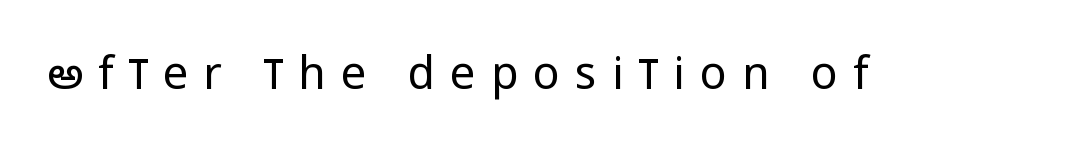
{"serif": "no", "italic": "no", "bold": "no", "weight": "regular", "width": "condensed", "stroke_contrast": "low", "x_height": "large", "monospaced": "no", "underline": "no", "letter_spacing": "wide", "letter_spacing_em": 0.33, "glyph_px": 45}
